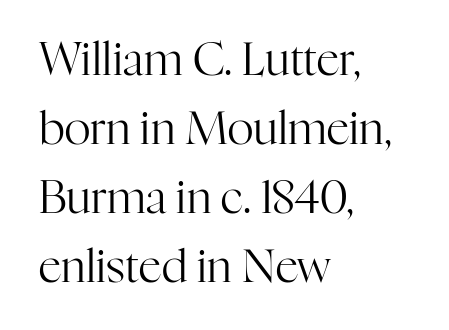
Q: Is the text bold? A: No.
Q: Is the text italic (slanted)? A: No, it is upright.
Q: Is the typeface a serif or a sans-serif typeface? A: Serif.
Q: Is the text underlined? A: No.
Q: How is the paragraph aligned? A: Left-aligned.
Q: Is the spacing between letters normal or unusually wide? A: Normal.
Q: Is the spacing between lines tight, normal or loose? A: Normal.
Q: Width (condensed, normal, or wide)? A: Normal.
Q: Stroke contrast? A: High.
Q: x-height? A: Medium.
Q: Monospaced? A: No.
